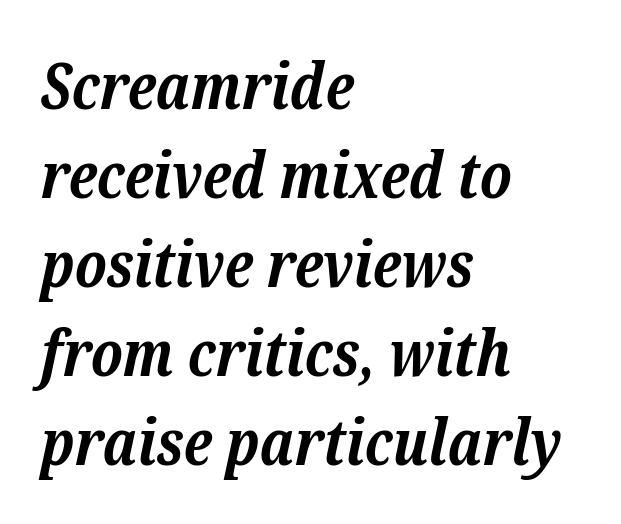
Q: Is the text bold? A: Yes.
Q: Is the text italic (slanted)? A: Yes, it leans right by about 12 degrees.
Q: Is the typeface a serif or a sans-serif typeface? A: Serif.
Q: Is the text underlined? A: No.
Q: How is the paragraph aligned? A: Left-aligned.
Q: Is the spacing between letters normal or unusually wide? A: Normal.
Q: Is the spacing between lines tight, normal or loose? A: Normal.
Q: Width (condensed, normal, or wide)? A: Normal.
Q: Stroke contrast? A: Low.
Q: x-height? A: Medium.
Q: Monospaced? A: No.
